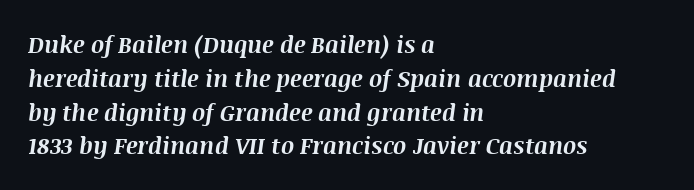
The image shows 23 px bold type, italic (leaning right); set left-aligned, normal line spacing (1.47x), normal letter spacing, not underlined.
